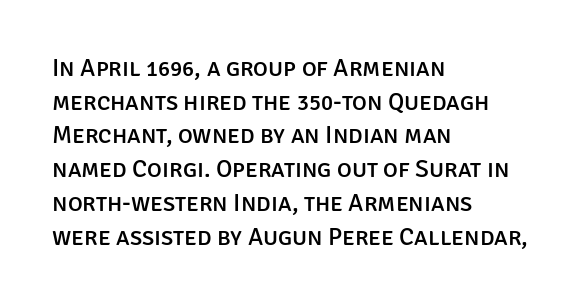
Q: Is the text italic (slanted)? A: No, it is upright.
Q: Is the text underlined? A: No.
Q: How is the paragraph aligned? A: Left-aligned.
Q: Is the spacing between letters normal or unusually wide? A: Normal.
Q: Is the spacing between lines tight, normal or loose? A: Normal.
